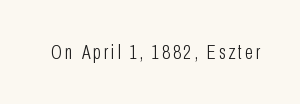
The image shows 21 px text type, upright; set not underlined.
